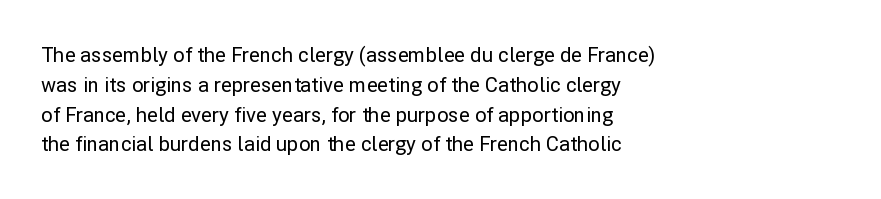
Notice how descenders clear the ascenders below comfortably — that's standard leading. In terms of letterspacing, this is plain default setting. Descender tails drop into unmarked territory. Layout note: lines flush left. The typography opts for an upright posture over an oblique one.
